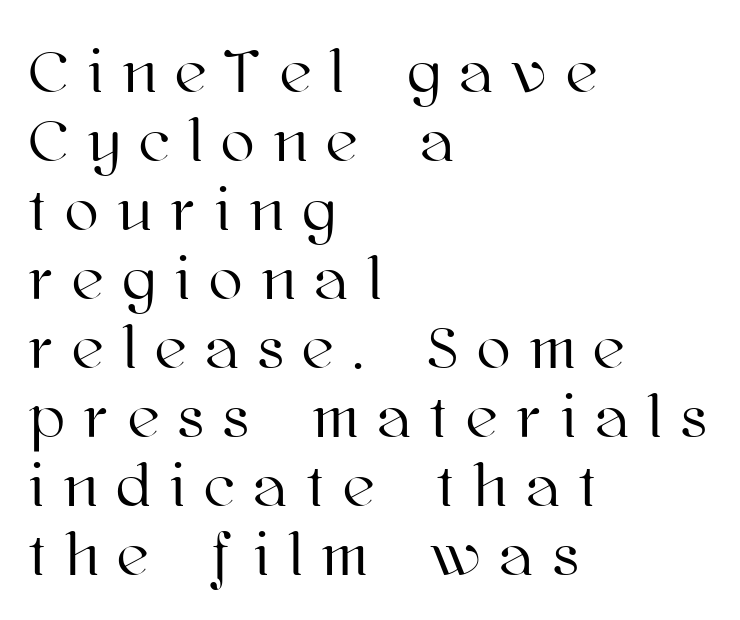
Reading down the block, your eye returns to a fixed left position each line. Posture: straight, roman, zero tilt. The letters advance in unequal steps, a hallmark of proportional type. Tracking here is generous; glyphs stand well apart from one another. Rule under the text: the space is simply empty. Leading is clearly below the norm, producing a dense column.
